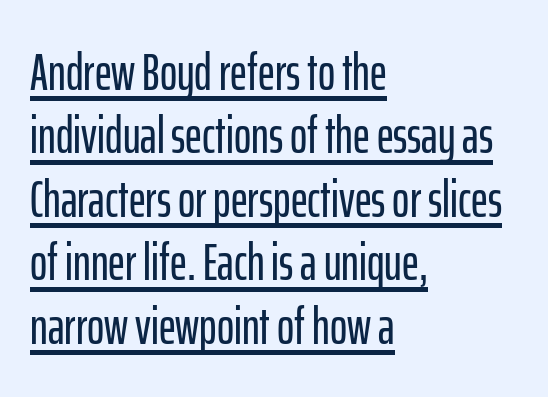
Q: Is the text italic (slanted)? A: No, it is upright.
Q: Is the typeface a serif or a sans-serif typeface? A: Sans-serif.
Q: Is the text underlined? A: Yes.
Q: How is the paragraph aligned? A: Left-aligned.
Q: Is the spacing between letters normal or unusually wide? A: Normal.
Q: Width (condensed, normal, or wide)? A: Condensed.
Q: Stroke contrast? A: Low.
Q: x-height? A: Medium.
Q: Monospaced? A: No.
